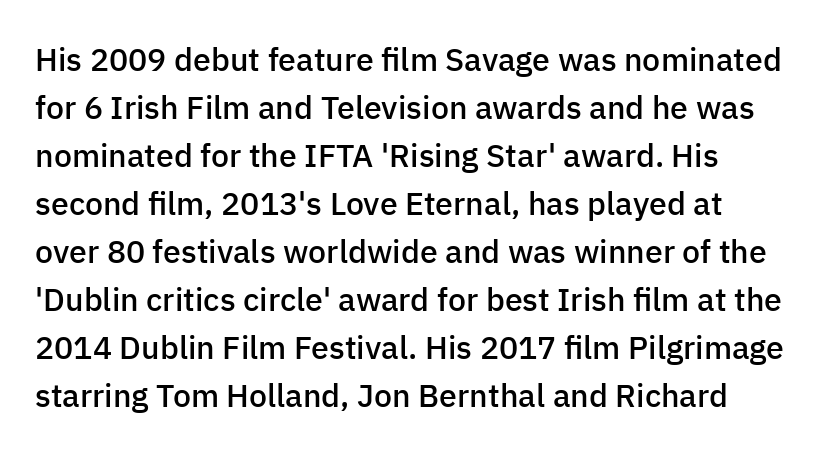
{"serif": "no", "italic": "no", "bold": "semi", "weight": "semibold", "width": "normal", "stroke_contrast": "low", "x_height": "medium", "monospaced": "no", "underline": "no", "line_spacing": "normal", "line_spacing_ratio": 1.5, "letter_spacing": "normal", "letter_spacing_em": 0.0, "glyph_px": 32}
